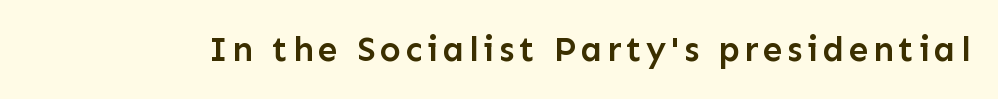
{"serif": "no", "italic": "no", "bold": "semi", "weight": "semibold", "width": "normal", "stroke_contrast": "low", "x_height": "medium", "monospaced": "no", "underline": "no", "glyph_px": 35}
